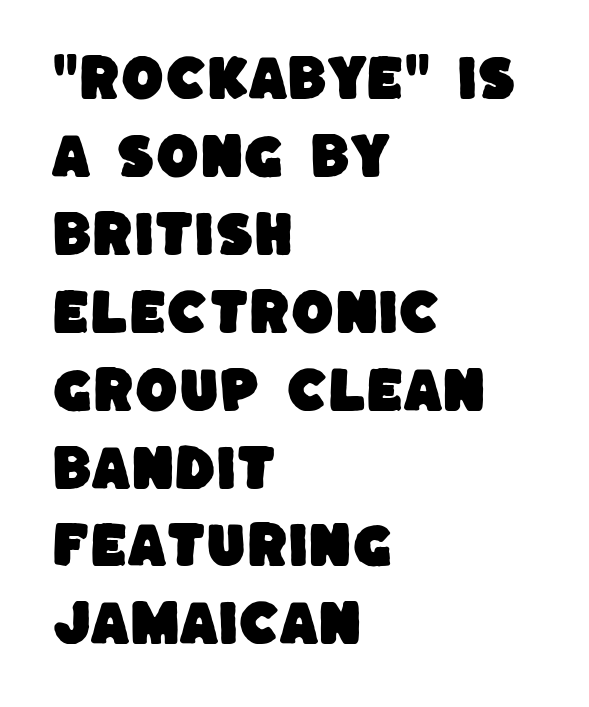
The image shows 49 px sans-serif type; set left-aligned, normal line spacing (1.59x), normal letter spacing, not underlined; low stroke contrast and a large x-height.
